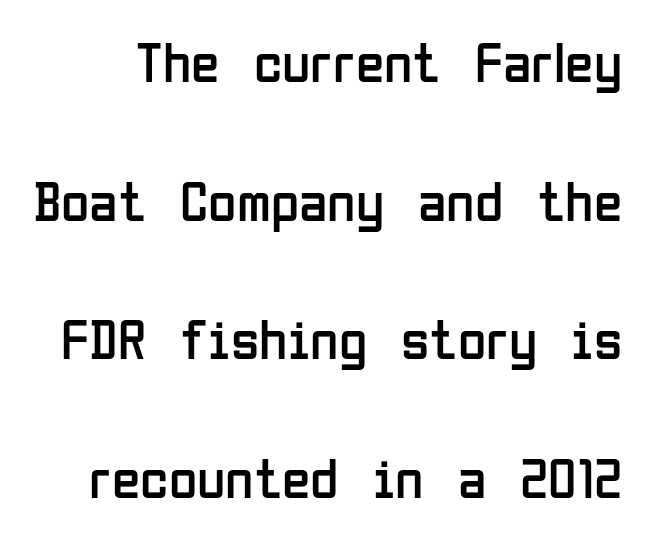
Q: Is the text bold? A: No.
Q: Is the text italic (slanted)? A: No, it is upright.
Q: Is the typeface a serif or a sans-serif typeface? A: Sans-serif.
Q: Is the text underlined? A: No.
Q: Is the spacing between letters normal or unusually wide? A: Normal.
Q: Is the spacing between lines tight, normal or loose? A: Loose.
Q: Width (condensed, normal, or wide)? A: Condensed.
Q: Stroke contrast? A: Low.
Q: x-height? A: Medium.
Q: Monospaced? A: No.
